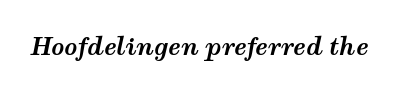
{"italic": "yes", "lean": "right", "slant_degrees": 12, "bold": "yes", "underline": "no", "letter_spacing": "normal", "letter_spacing_em": 0.0, "glyph_px": 23}
